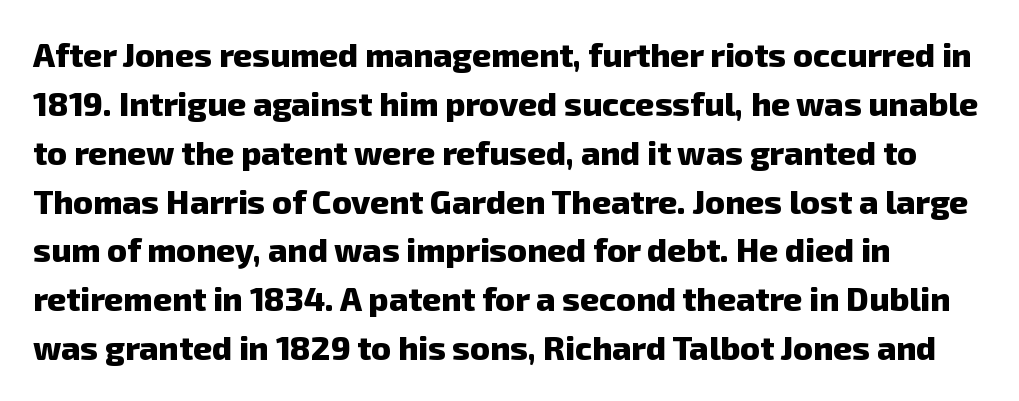
The image shows 33 px heavy sans-serif type; set left-aligned, normal line spacing (1.48x), normal letter spacing, not underlined; low stroke contrast and a medium x-height.
